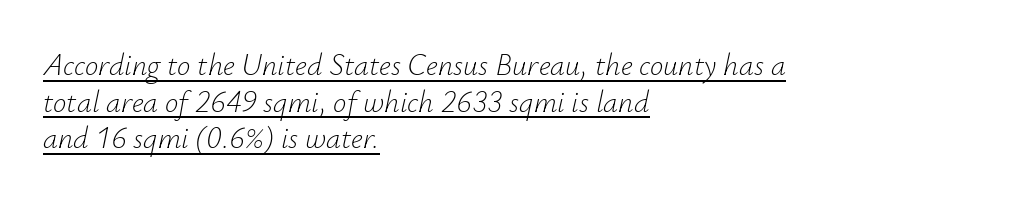
This is underlined copy, the kind a proofreader might mark for attention. The face used here is rendered with its standard letterfit. You could not count columns in this text — the font is proportionally spaced. The face used here has a pronounced slope to its letters. The rag falls on the right side of this text block.
